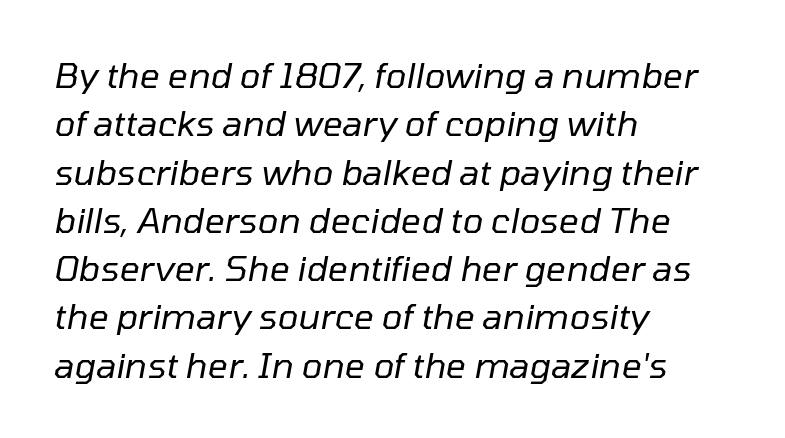
Q: Is the text bold? A: No.
Q: Is the text italic (slanted)? A: Yes, it leans right by about 10 degrees.
Q: Is the text underlined? A: No.
Q: How is the paragraph aligned? A: Left-aligned.
Q: Is the spacing between letters normal or unusually wide? A: Normal.
Q: Is the spacing between lines tight, normal or loose? A: Normal.
Q: Width (condensed, normal, or wide)? A: Normal.
Q: Stroke contrast? A: Low.
Q: x-height? A: Medium.
Q: Monospaced? A: No.
